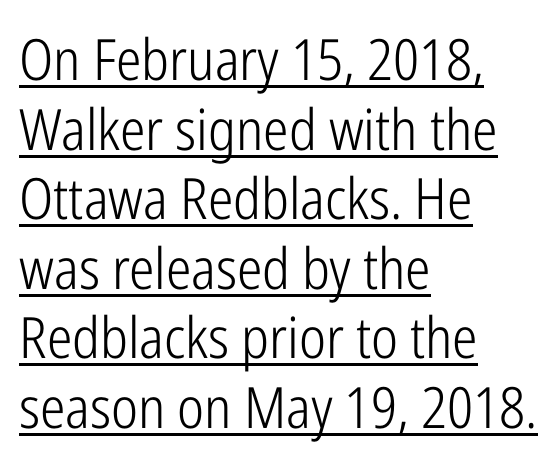
The image shows 57 px light, condensed sans-serif type, upright; set left-aligned, line spacing 1.22x, normal letter spacing, underlined; low stroke contrast and a medium x-height.
